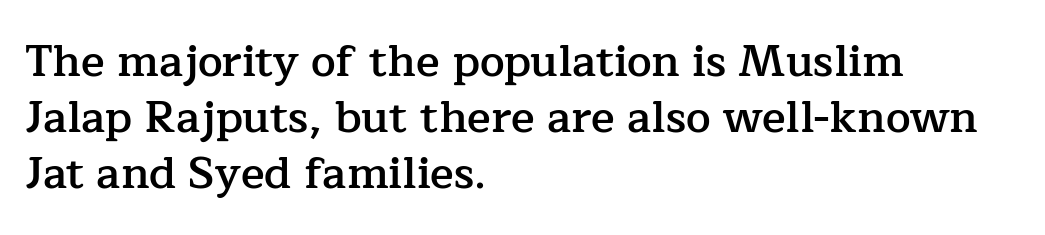
Q: Is the text bold? A: Semi-bold.
Q: Is the text italic (slanted)? A: No, it is upright.
Q: Is the typeface a serif or a sans-serif typeface? A: Serif.
Q: Is the text underlined? A: No.
Q: How is the paragraph aligned? A: Left-aligned.
Q: Is the spacing between letters normal or unusually wide? A: Normal.
Q: Is the spacing between lines tight, normal or loose? A: Normal.
Q: Width (condensed, normal, or wide)? A: Normal.
Q: Stroke contrast? A: Low.
Q: x-height? A: Medium.
Q: Monospaced? A: No.
